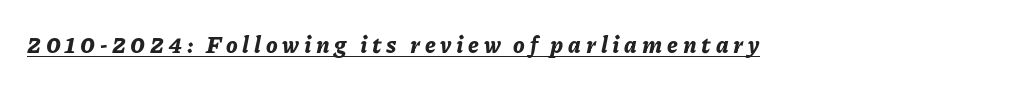
{"italic": "yes", "lean": "right", "slant_degrees": 11, "bold": "yes", "underline": "yes", "letter_spacing": "wide", "letter_spacing_em": 0.21, "glyph_px": 23}
